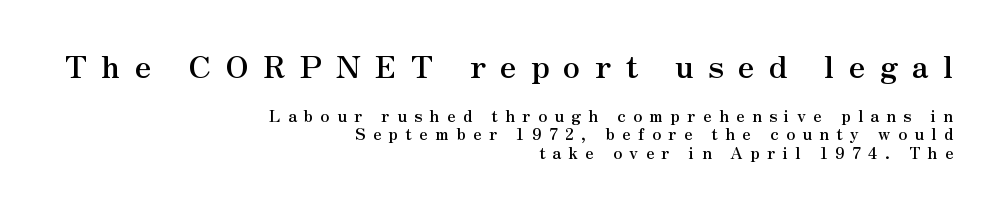
Q: Is the text bold? A: Yes.
Q: Is the text italic (slanted)? A: No, it is upright.
Q: Is the typeface a serif or a sans-serif typeface? A: Serif.
Q: Is the text underlined? A: No.
Q: How is the paragraph aligned? A: Right-aligned.
Q: Is the spacing between letters normal or unusually wide? A: Unusually wide.
Q: Which block of text is set in a larger size, the first (top) or the second (bottom)? A: The first (top) one.
Q: Width (condensed, normal, or wide)? A: Normal.
Q: Stroke contrast? A: Medium.
Q: x-height? A: Small.
Q: Monospaced? A: No.
